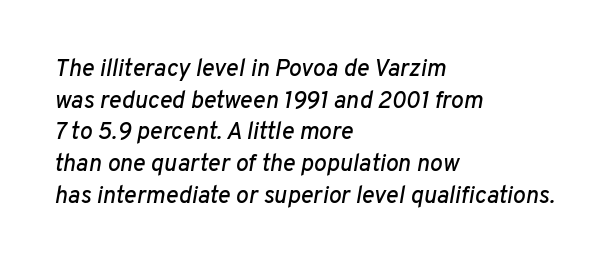
{"italic": "yes", "lean": "right", "slant_degrees": 10, "underline": "no", "align": "left", "line_spacing": "normal", "line_spacing_ratio": 1.32, "letter_spacing": "normal", "letter_spacing_em": 0.0, "glyph_px": 24}
